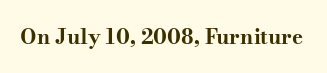
Q: Is the text bold? A: Yes.
Q: Is the text italic (slanted)? A: No, it is upright.
Q: Is the text underlined? A: No.
Q: Is the spacing between letters normal or unusually wide? A: Normal.
